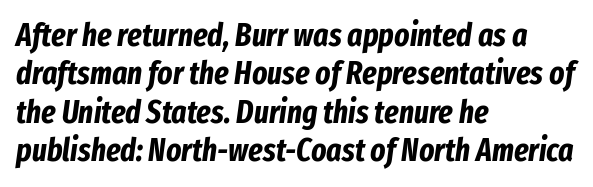
{"italic": "yes", "lean": "right", "slant_degrees": 8, "bold": "yes", "weight": "bold", "width": "condensed", "stroke_contrast": "low", "x_height": "medium", "monospaced": "no", "underline": "no", "align": "left", "line_spacing_ratio": 1.2, "letter_spacing": "normal", "letter_spacing_em": 0.0, "glyph_px": 32}
